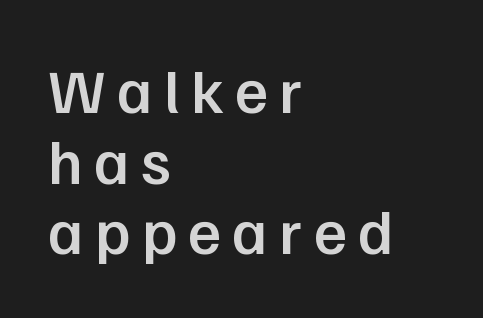
The letters advance in unequal steps, a hallmark of proportional type. Casual observation: everything's shoved over to the left. Vertical strokes here are truly vertical. The lines are packed closely together with very little leading. The glyphs are unaccompanied by any horizontal stroke below them.
